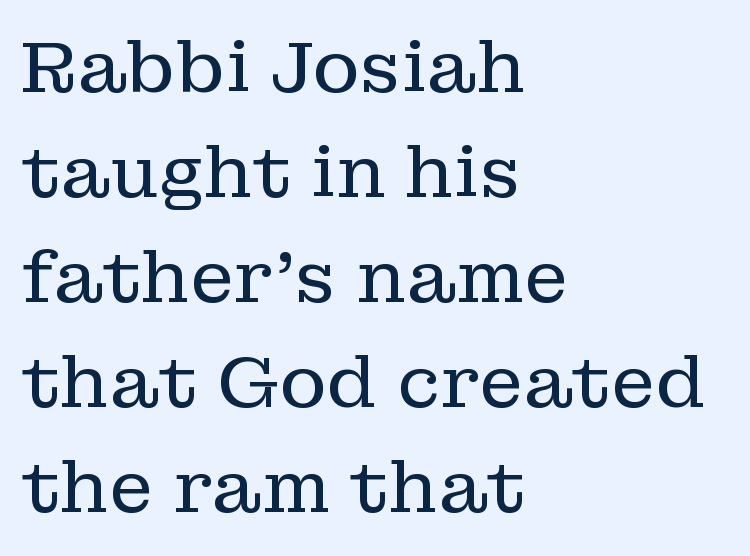
The image shows 72 px regular-weight serif type, upright; set left-aligned, normal line spacing (1.46x), normal letter spacing, not underlined; low stroke contrast and a medium x-height.
